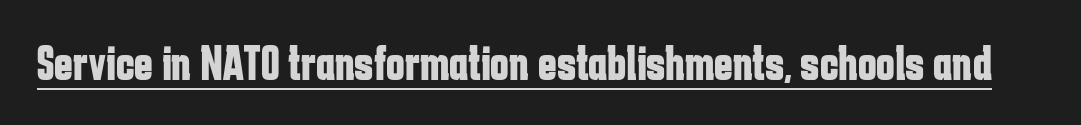
The image shows 50 px bold, condensed sans-serif type, upright; set normal letter spacing, underlined; low stroke contrast and a medium x-height.
